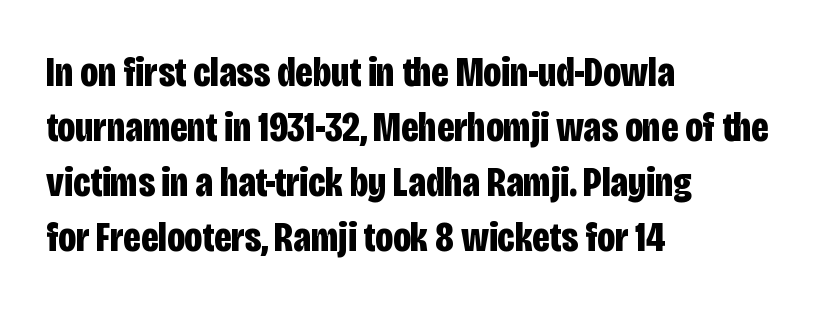
The image shows 42 px bold, condensed sans-serif type, upright; set left-aligned, normal line spacing (1.31x), normal letter spacing, not underlined; low stroke contrast and a large x-height.
